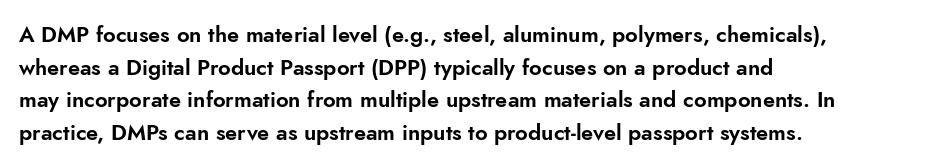
Q: Is the text italic (slanted)? A: No, it is upright.
Q: Is the text underlined? A: No.
Q: How is the paragraph aligned? A: Left-aligned.
Q: Is the spacing between letters normal or unusually wide? A: Normal.
Q: Is the spacing between lines tight, normal or loose? A: Normal.
